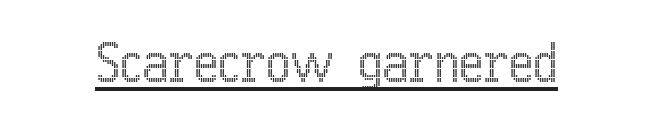
Somebody hit Ctrl+U on this one — the words are underlined. Notice how the stems are strictly vertical — no italics here. A typesetter would call this proportional, since set widths differ per character. Tracking value appears to be zero — textbook default spacing.
